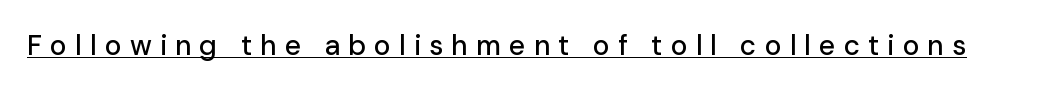
Q: Is the text italic (slanted)? A: No, it is upright.
Q: Is the typeface a serif or a sans-serif typeface? A: Sans-serif.
Q: Is the text underlined? A: Yes.
Q: Is the spacing between letters normal or unusually wide? A: Unusually wide.
Q: Width (condensed, normal, or wide)? A: Normal.
Q: Stroke contrast? A: Low.
Q: x-height? A: Medium.
Q: Monospaced? A: No.
